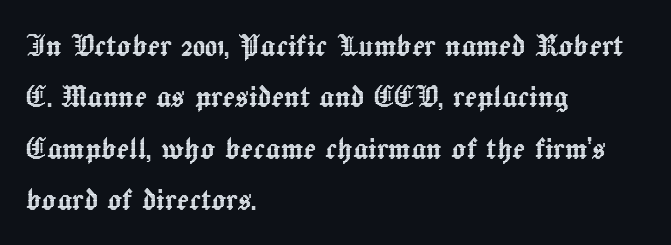
The paragraph has a hard left edge and a soft right edge. The strip under each line holds only bare page. If you measured baseline to baseline, you'd find a middling distance. Short note: letters normally spaced. Varying glyph widths throughout — classic text-font behaviour. Posture: vertical.
